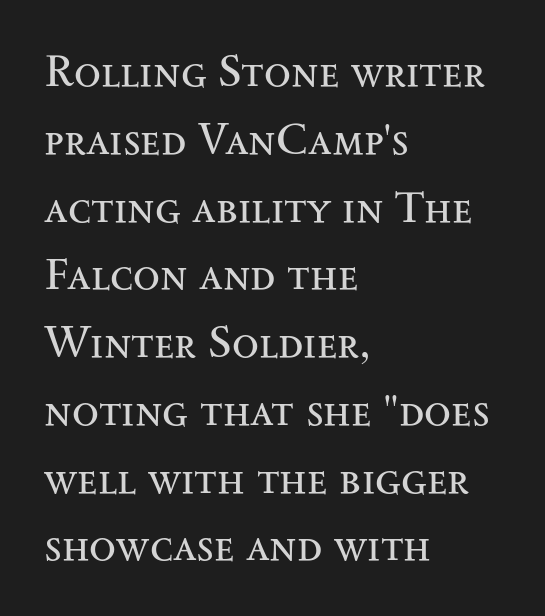
Default kerning and tracking; the words read as compact shapes. The space directly below the letters is spotless. The passage shown is typeset with a serif family. The rows are spaced the way most documents space them. These lines are rendered in a variable-pitch font.
